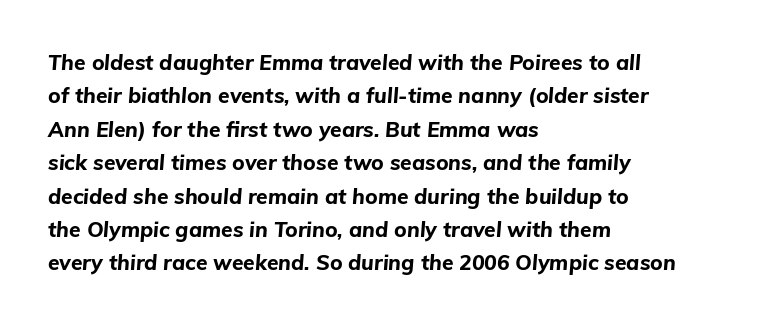
{"italic": "yes", "lean": "right", "slant_degrees": 5, "bold": "yes", "underline": "no", "align": "left", "line_spacing": "normal", "line_spacing_ratio": 1.59, "letter_spacing": "normal", "letter_spacing_em": 0.0, "glyph_px": 21}
